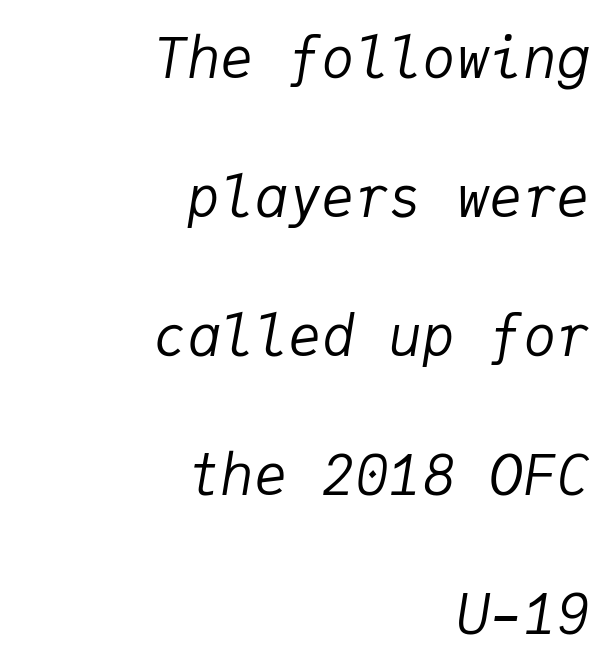
You can tell it's italic because the verticals aren't actually vertical. There is no visible air inserted between adjacent glyphs. The font sits on the lighter half of the weight spectrum, regular included. A flush-right, rag-left setting is used for this passage. The gap between lines stays unmarked.
